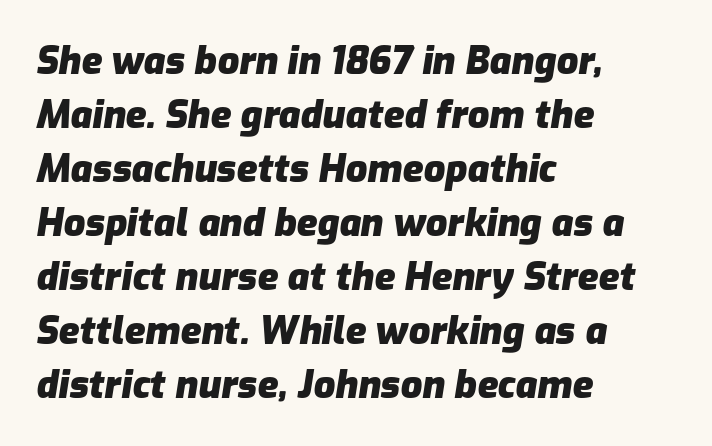
{"italic": "yes", "lean": "right", "slant_degrees": 9, "bold": "yes", "weight": "heavy", "width": "normal", "stroke_contrast": "low", "x_height": "medium", "monospaced": "no", "underline": "no", "align": "left", "line_spacing": "normal", "line_spacing_ratio": 1.42, "letter_spacing": "normal", "letter_spacing_em": 0.0, "glyph_px": 38}
